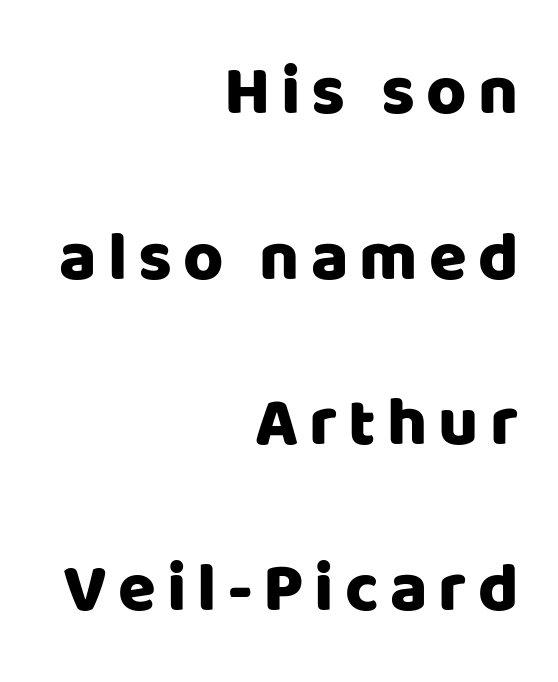
Horizontally, the lines are justified to the trailing edge only. Honestly, the rows look like they've been pulled way apart. A typesetter would call this proportional, since set widths differ per character. This sample uses an upright cut, with every glyph sitting square on the baseline.
